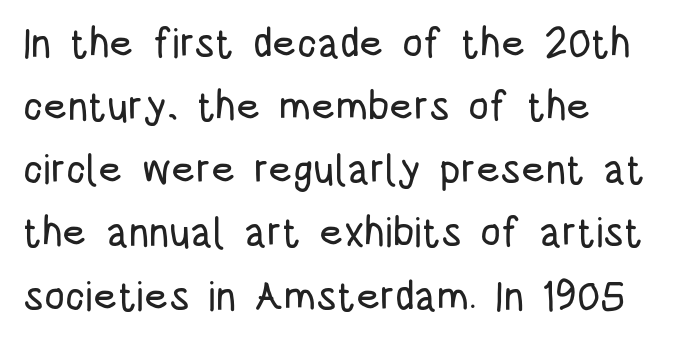
Q: Is the text italic (slanted)? A: No, it is upright.
Q: Is the typeface a serif or a sans-serif typeface? A: Sans-serif.
Q: Is the text underlined? A: No.
Q: How is the paragraph aligned? A: Left-aligned.
Q: Is the spacing between letters normal or unusually wide? A: Normal.
Q: Is the spacing between lines tight, normal or loose? A: Normal.
Q: Width (condensed, normal, or wide)? A: Condensed.
Q: Stroke contrast? A: Low.
Q: x-height? A: Large.
Q: Monospaced? A: No.
